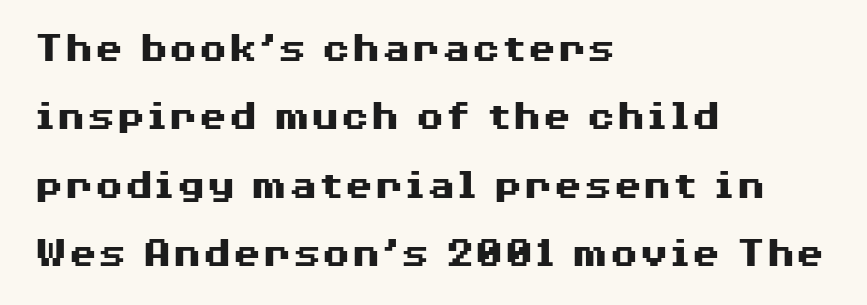
{"serif": "no", "italic": "no", "bold": "yes", "weight": "heavy", "width": "wide", "stroke_contrast": "medium", "x_height": "medium", "monospaced": "no", "underline": "no", "align": "left", "line_spacing": "normal", "line_spacing_ratio": 1.59, "letter_spacing": "normal", "letter_spacing_em": 0.0, "glyph_px": 43}
